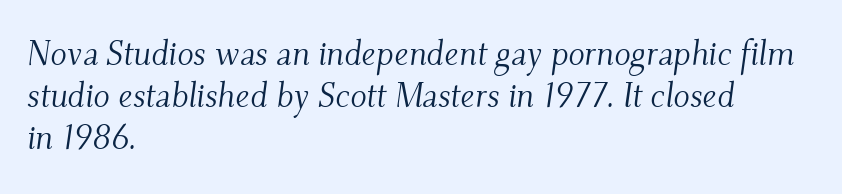
{"serif": "yes", "italic": "yes", "lean": "right", "slant_degrees": 9, "bold": "no", "weight": "light", "width": "normal", "stroke_contrast": "medium", "x_height": "small", "monospaced": "no", "underline": "no", "align": "left", "line_spacing_ratio": 1.24, "letter_spacing": "normal", "letter_spacing_em": 0.0, "glyph_px": 34}
